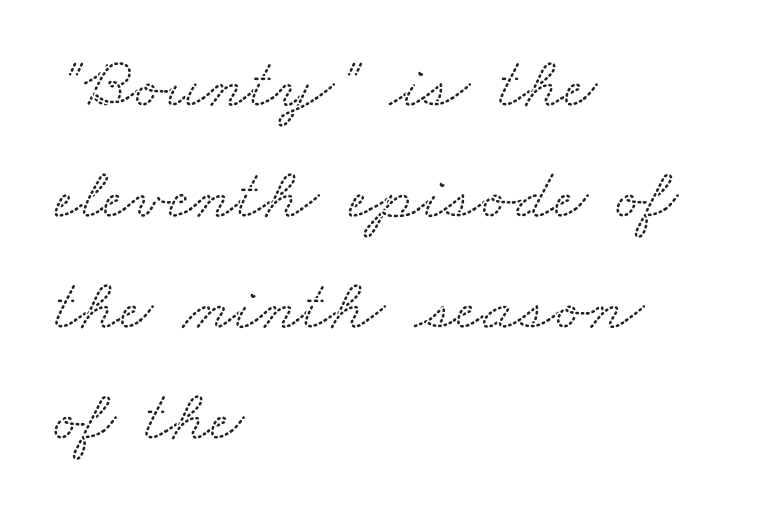
Q: Is the typeface a serif or a sans-serif typeface? A: Serif.
Q: Is the text underlined? A: No.
Q: How is the paragraph aligned? A: Left-aligned.
Q: Is the spacing between letters normal or unusually wide? A: Normal.
Q: Is the spacing between lines tight, normal or loose? A: Normal.
Q: Width (condensed, normal, or wide)? A: Wide.
Q: Stroke contrast? A: Low.
Q: x-height? A: Small.
Q: Monospaced? A: No.
